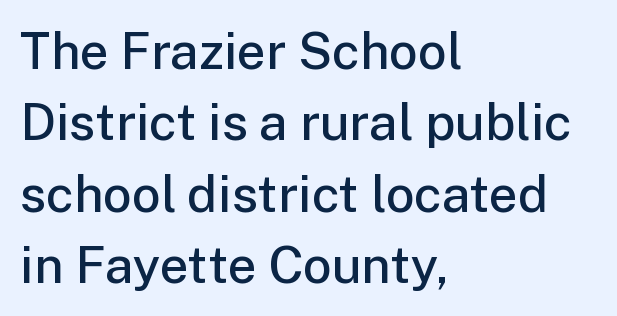
The image shows 51 px semibold sans-serif type, upright; set left-aligned, normal line spacing (1.4x), normal letter spacing, not underlined; low stroke contrast and a medium x-height.
